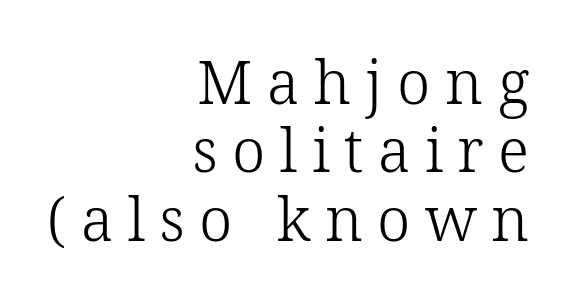
{"serif": "yes", "italic": "no", "bold": "no", "weight": "light", "width": "normal", "stroke_contrast": "low", "x_height": "medium", "monospaced": "no", "underline": "no", "align": "right", "line_spacing": "tight", "line_spacing_ratio": 1.14, "letter_spacing": "wide", "letter_spacing_em": 0.24, "glyph_px": 60}
